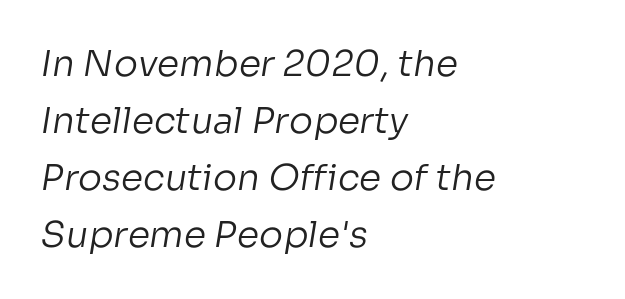
Leftover space on each line is placed entirely after the last word. No word sits above an underline. A sans-serif font was chosen for this passage. You could not count columns in this text — the font is proportionally spaced. The rendering keeps characters at their native spacing.
